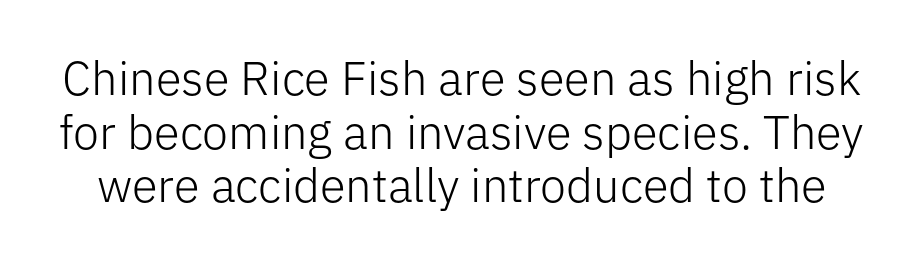
{"serif": "no", "italic": "no", "bold": "no", "weight": "light", "width": "normal", "stroke_contrast": "low", "x_height": "medium", "monospaced": "no", "underline": "no", "line_spacing": "tight", "line_spacing_ratio": 1.14, "letter_spacing": "normal", "letter_spacing_em": 0.0, "glyph_px": 47}
